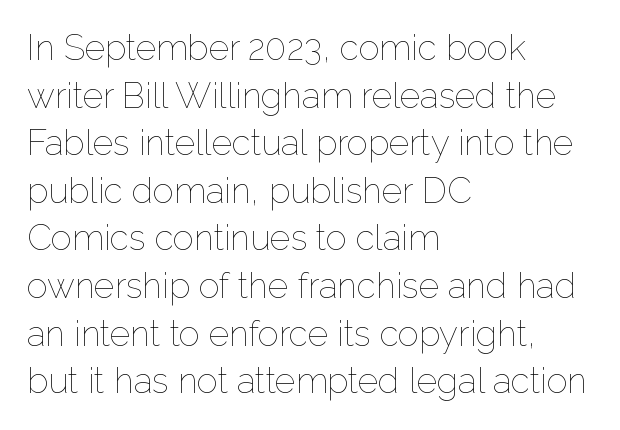
The image shows 35 px thin type, upright; set left-aligned, normal line spacing (1.36x), normal letter spacing, not underlined; low stroke contrast and a medium x-height.
